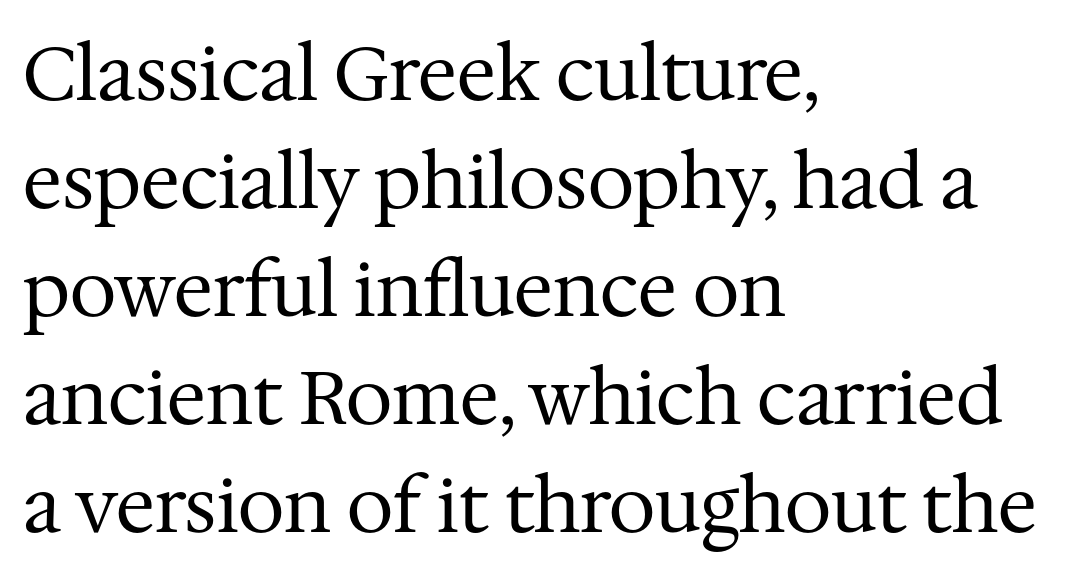
Q: Is the text bold? A: No.
Q: Is the text italic (slanted)? A: No, it is upright.
Q: Is the typeface a serif or a sans-serif typeface? A: Serif.
Q: Is the text underlined? A: No.
Q: How is the paragraph aligned? A: Left-aligned.
Q: Is the spacing between letters normal or unusually wide? A: Normal.
Q: Is the spacing between lines tight, normal or loose? A: Normal.
Q: Width (condensed, normal, or wide)? A: Normal.
Q: Stroke contrast? A: Medium.
Q: x-height? A: Medium.
Q: Monospaced? A: No.
